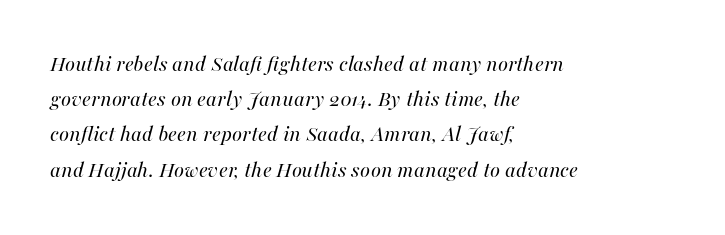
{"italic": "yes", "lean": "right", "slant_degrees": 16, "bold": "no", "underline": "no", "align": "left", "line_spacing": "normal", "line_spacing_ratio": 1.53, "letter_spacing": "normal", "letter_spacing_em": 0.0, "glyph_px": 23}
